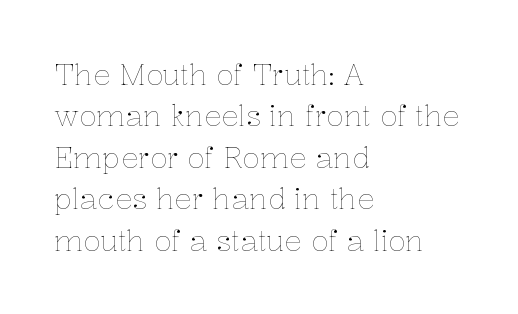
{"italic": "no", "bold": "no", "weight": "thin", "width": "normal", "stroke_contrast": "low", "x_height": "medium", "monospaced": "no", "underline": "no", "align": "left", "line_spacing": "normal", "line_spacing_ratio": 1.43, "letter_spacing": "normal", "letter_spacing_em": 0.0, "glyph_px": 29}
